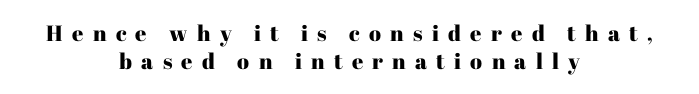
Q: Is the text italic (slanted)? A: No, it is upright.
Q: Is the text underlined? A: No.
Q: How is the paragraph aligned? A: Centered.
Q: Is the spacing between letters normal or unusually wide? A: Unusually wide.
Q: Is the spacing between lines tight, normal or loose? A: Normal.
